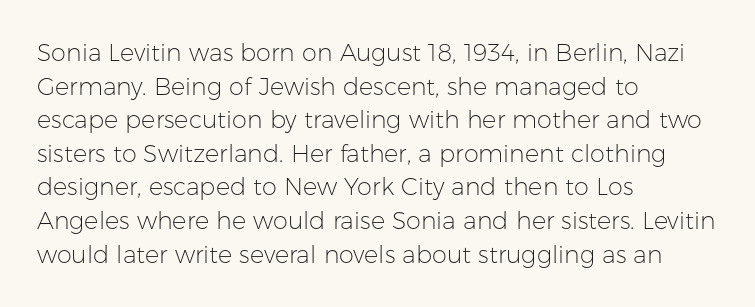
Q: Is the text bold? A: No.
Q: Is the text italic (slanted)? A: No, it is upright.
Q: Is the text underlined? A: No.
Q: How is the paragraph aligned? A: Left-aligned.
Q: Is the spacing between letters normal or unusually wide? A: Normal.
Q: Is the spacing between lines tight, normal or loose? A: Normal.
